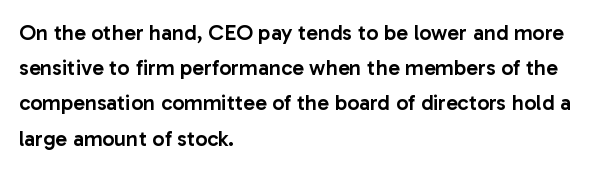
The ragged edge is on the right, which tells us the setting is flush left. If you measured baseline to baseline, you'd find a middling distance. Underlining? Definitely not there. The letters are semibold — heavier than regular but short of a full bold. Style check: upright. Inter-character spacing is left at the font's built-in metrics.
